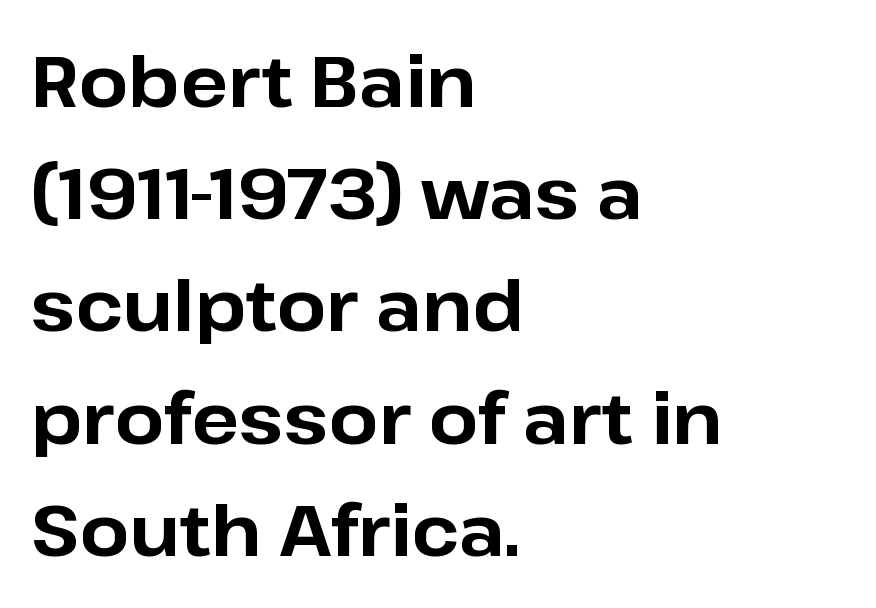
The image shows 71 px bold sans-serif type, upright; set left-aligned, normal line spacing (1.58x), normal letter spacing, not underlined; low stroke contrast and a medium x-height.
